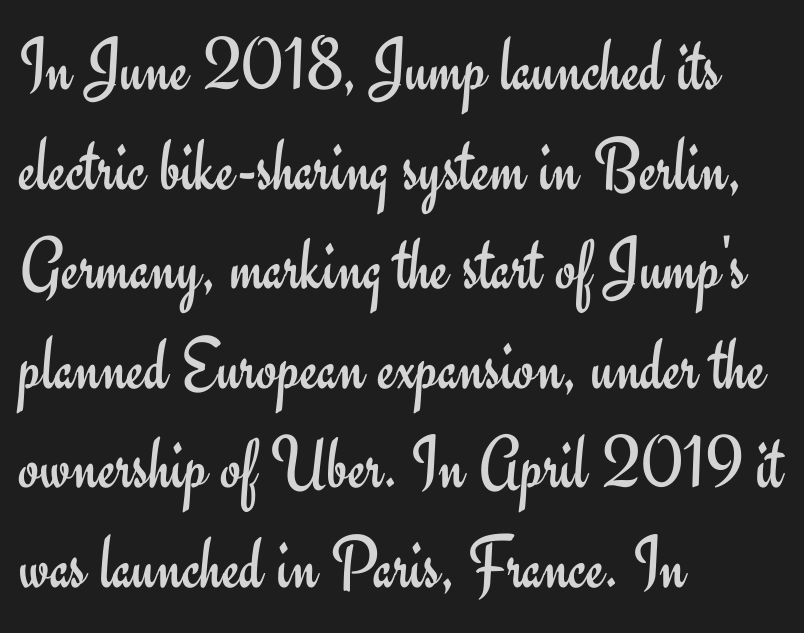
Q: Is the text bold? A: No.
Q: Is the text italic (slanted)? A: Yes.
Q: Is the typeface a serif or a sans-serif typeface? A: Sans-serif.
Q: Is the text underlined? A: No.
Q: How is the paragraph aligned? A: Left-aligned.
Q: Is the spacing between letters normal or unusually wide? A: Normal.
Q: Is the spacing between lines tight, normal or loose? A: Normal.
Q: Width (condensed, normal, or wide)? A: Normal.
Q: Stroke contrast? A: Low.
Q: x-height? A: Small.
Q: Monospaced? A: No.
